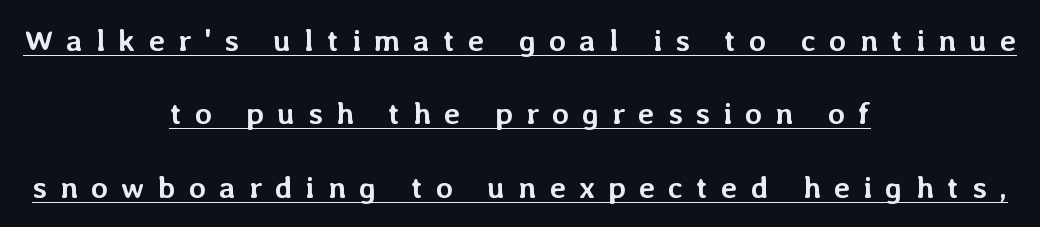
{"italic": "no", "bold": "yes", "weight": "semibold", "width": "normal", "stroke_contrast": "low", "x_height": "medium", "monospaced": "no", "underline": "yes", "align": "center", "line_spacing": "loose", "line_spacing_ratio": 2.37, "letter_spacing": "wide", "letter_spacing_em": 0.42, "glyph_px": 31}
